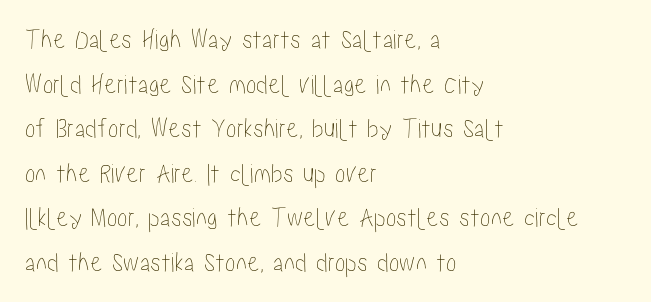
{"italic": "no", "width": "condensed", "stroke_contrast": "low", "x_height": "medium", "monospaced": "no", "underline": "no", "align": "left", "line_spacing": "normal", "line_spacing_ratio": 1.59, "letter_spacing": "normal", "letter_spacing_em": 0.0, "glyph_px": 28}
